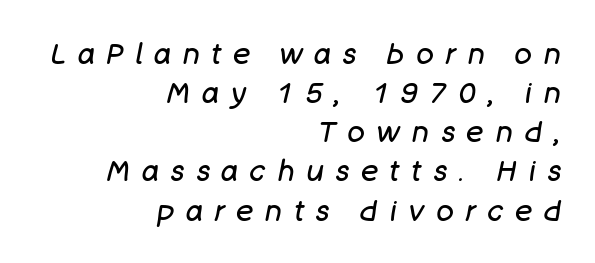
Where is the straight margin? On the right. Every character sits at an angle, as italics do. The face looks like a standard text weight, possibly lighter. A typesetter would call this heavily tracked-out type. The space between consecutive lines is moderate.
